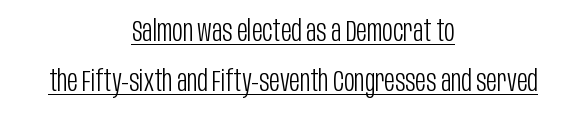
Q: Is the text bold? A: No.
Q: Is the text italic (slanted)? A: No, it is upright.
Q: Is the typeface a serif or a sans-serif typeface? A: Sans-serif.
Q: Is the text underlined? A: Yes.
Q: How is the paragraph aligned? A: Centered.
Q: Is the spacing between letters normal or unusually wide? A: Normal.
Q: Width (condensed, normal, or wide)? A: Condensed.
Q: Stroke contrast? A: Low.
Q: x-height? A: Large.
Q: Monospaced? A: No.
